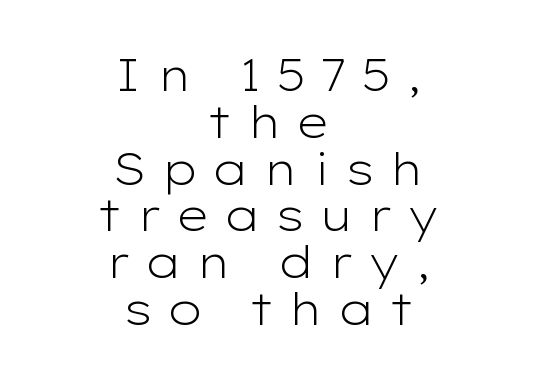
The image shows 45 px light, wide sans-serif type, upright; set centered, tight line spacing (1.04x), unusually wide letter spacing (+0.32 em), not underlined; low stroke contrast and a medium x-height.
